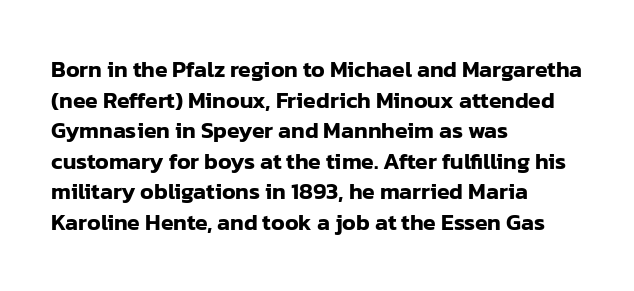
Q: Is the text italic (slanted)? A: No, it is upright.
Q: Is the text underlined? A: No.
Q: How is the paragraph aligned? A: Left-aligned.
Q: Is the spacing between letters normal or unusually wide? A: Normal.
Q: Is the spacing between lines tight, normal or loose? A: Normal.
